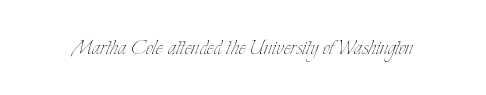
The image shows 27 px text type; set normal letter spacing, not underlined.
